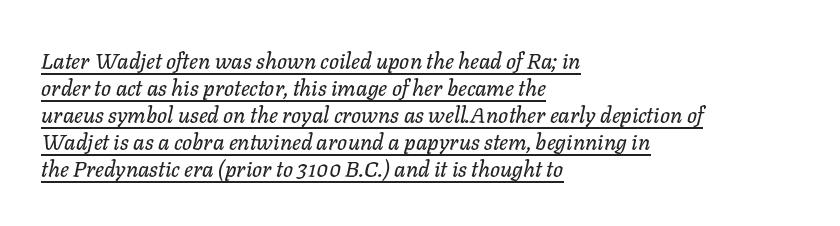
Designer's note — italics engaged. Is the letter spacing exaggerated? No — it looks like the ordinary default. Leftover space on each line is placed entirely after the last word. Glance below the letters and you will spot a drawn line.
